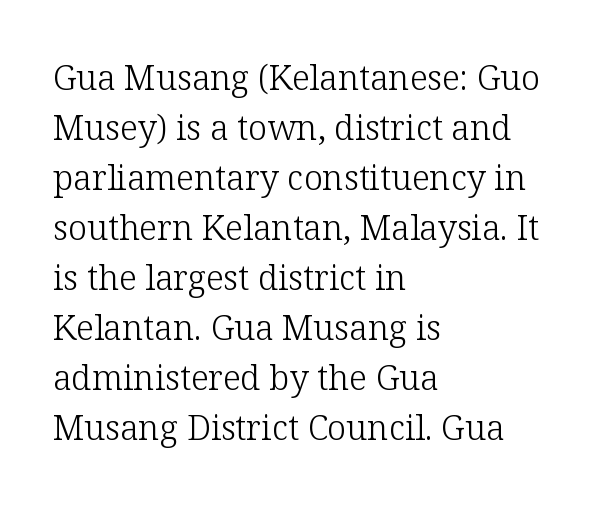
The image shows 34 px light serif type, upright; set left-aligned, normal line spacing (1.47x), normal letter spacing, not underlined; low stroke contrast and a medium x-height.
